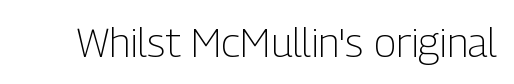
Is this a fixed-width face? No — the glyphs have proportional, varying widths. Check where the strokes stop: nothing finishes them off — pure sans. Honestly, the letter spacing is just normal — you wouldn't notice it. Is this a heavy cut? Hardly; it is regular or lighter.
